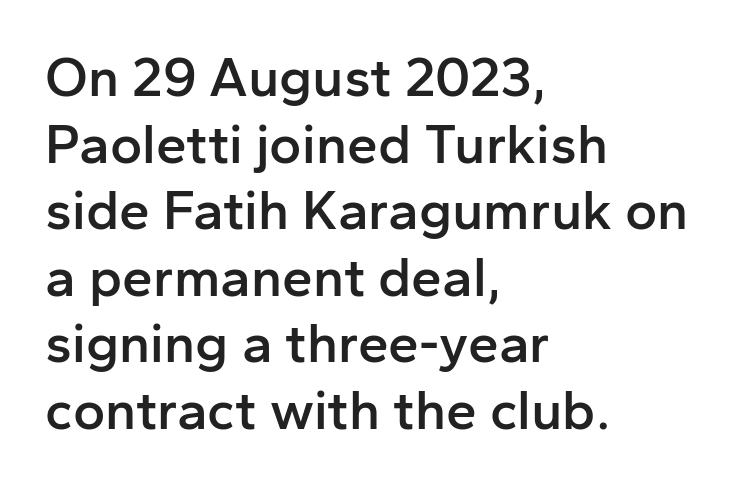
{"serif": "no", "italic": "no", "bold": "semi", "weight": "semibold", "width": "normal", "stroke_contrast": "low", "x_height": "medium", "monospaced": "no", "underline": "no", "align": "left", "line_spacing_ratio": 1.21, "letter_spacing": "normal", "letter_spacing_em": 0.0, "glyph_px": 55}
